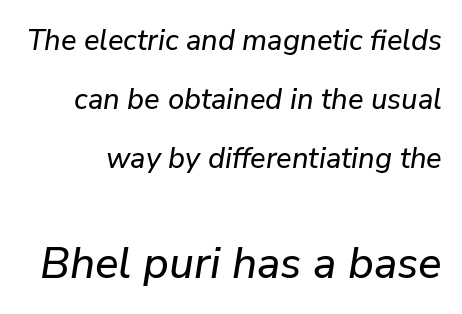
{"italic": "yes", "lean": "right", "slant_degrees": 9, "width": "normal", "stroke_contrast": "low", "x_height": "medium", "monospaced": "no", "underline": "no", "line_spacing": "loose", "line_spacing_ratio": 2.04, "letter_spacing": "normal", "letter_spacing_em": 0.0, "larger_block": "second", "size_ratio": 1.52, "glyph_px": 44}
